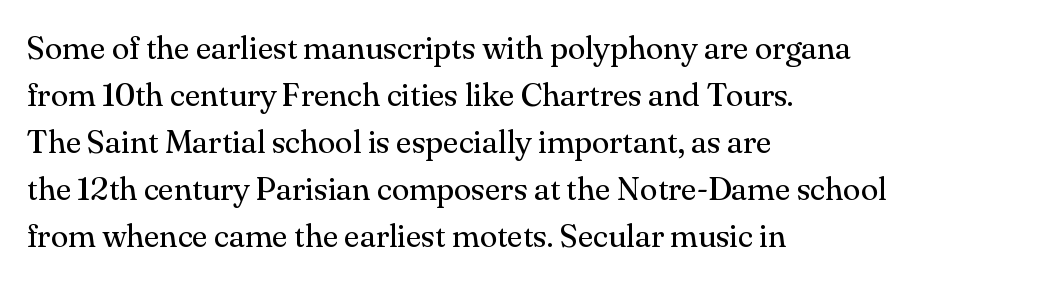
Weight: regular or lighter. The axis of the letterforms is exactly vertical. The foot of each line stays bare and open. Is this a sans? No — the strokes have serifs. All the whitespace from short lines collects on the right.
